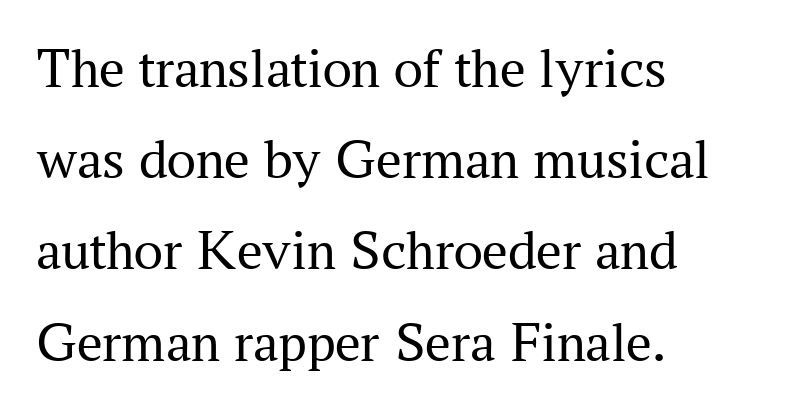
Q: Is the text bold? A: No.
Q: Is the text italic (slanted)? A: No, it is upright.
Q: Is the typeface a serif or a sans-serif typeface? A: Serif.
Q: Is the text underlined? A: No.
Q: How is the paragraph aligned? A: Left-aligned.
Q: Is the spacing between letters normal or unusually wide? A: Normal.
Q: Is the spacing between lines tight, normal or loose? A: Normal.
Q: Width (condensed, normal, or wide)? A: Normal.
Q: Stroke contrast? A: Medium.
Q: x-height? A: Medium.
Q: Monospaced? A: No.
